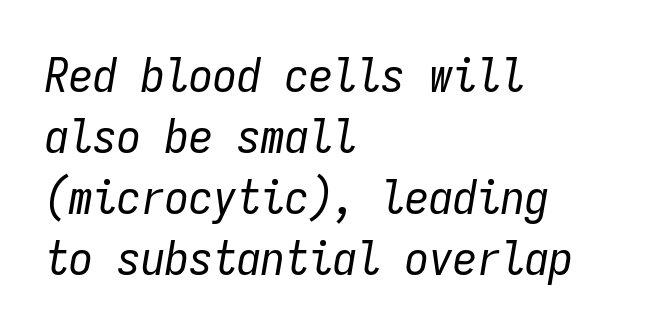
{"italic": "yes", "lean": "right", "slant_degrees": 9, "bold": "no", "weight": "regular", "width": "condensed", "stroke_contrast": "low", "x_height": "medium", "monospaced": "yes", "underline": "no", "align": "left", "line_spacing": "normal", "line_spacing_ratio": 1.27, "letter_spacing": "normal", "letter_spacing_em": 0.0, "glyph_px": 48}
